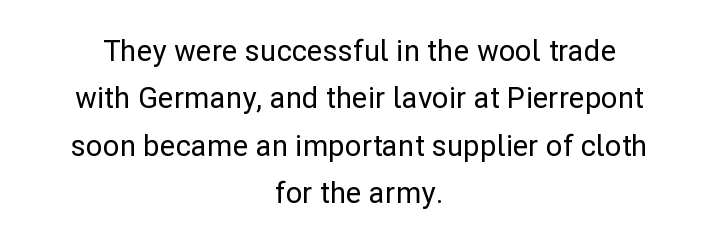
{"serif": "no", "italic": "no", "width": "normal", "stroke_contrast": "low", "x_height": "medium", "monospaced": "no", "underline": "no", "align": "center", "line_spacing": "normal", "line_spacing_ratio": 1.63, "letter_spacing": "normal", "letter_spacing_em": 0.0, "glyph_px": 29}
